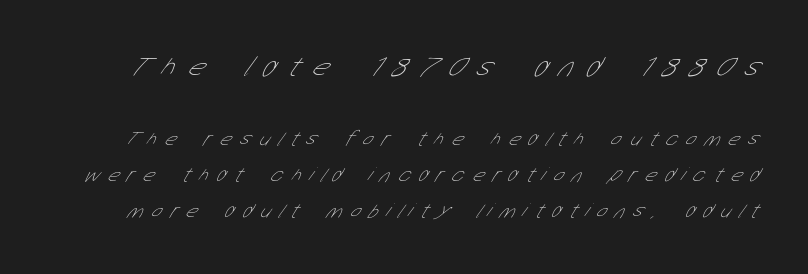
The image shows 28 px thin, condensed sans-serif type; set loose line spacing (1.9x), unusually wide letter spacing (+0.49 em), not underlined; the first (top) block is 1.47x larger; low stroke contrast and a medium x-height.
